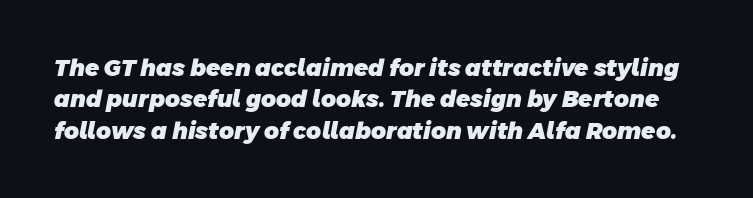
This sample keeps an unexceptional amount of space between lines. What stands out about the letter spacing? Nothing — it is the standard amount. Words float on clear page, feet unadorned. What weight is shown? A full bold with thick strokes.
